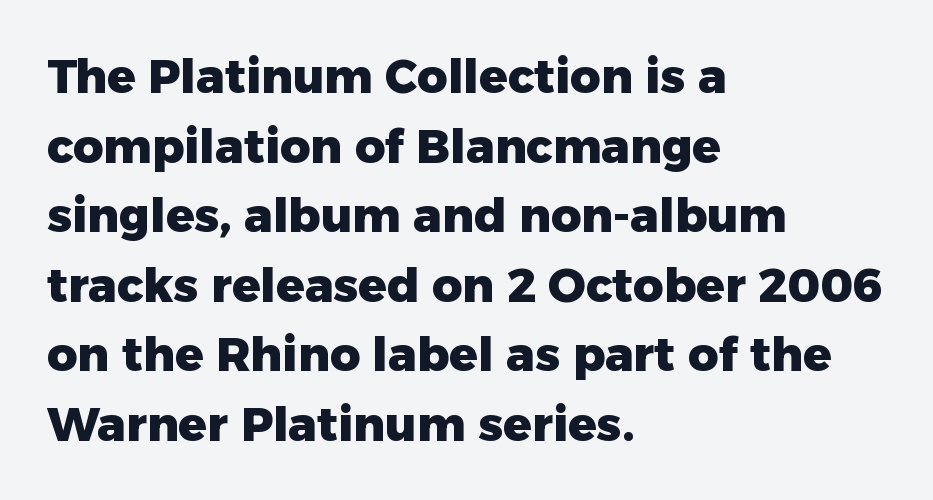
Q: Is the text bold? A: Yes.
Q: Is the text italic (slanted)? A: No, it is upright.
Q: Is the typeface a serif or a sans-serif typeface? A: Sans-serif.
Q: Is the text underlined? A: No.
Q: How is the paragraph aligned? A: Left-aligned.
Q: Is the spacing between letters normal or unusually wide? A: Normal.
Q: Is the spacing between lines tight, normal or loose? A: Normal.
Q: Width (condensed, normal, or wide)? A: Normal.
Q: Stroke contrast? A: Low.
Q: x-height? A: Medium.
Q: Monospaced? A: No.
